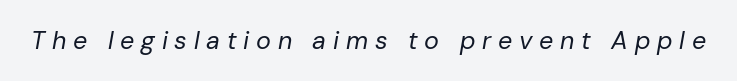
Q: Is the text bold? A: No.
Q: Is the text italic (slanted)? A: Yes, it leans right by about 10 degrees.
Q: Is the text underlined? A: No.
Q: Is the spacing between letters normal or unusually wide? A: Unusually wide.
